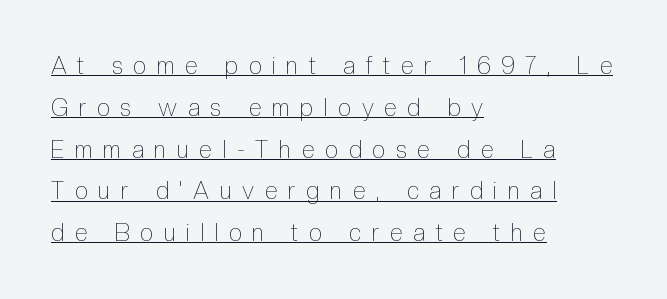
The image shows 24 px text type, upright; set left-aligned, line spacing 1.74x, unusually wide letter spacing (+0.44 em), underlined.
